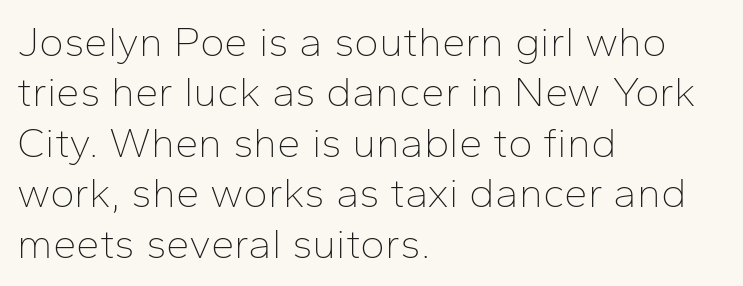
Q: Is the text bold? A: No.
Q: Is the text italic (slanted)? A: No, it is upright.
Q: Is the typeface a serif or a sans-serif typeface? A: Sans-serif.
Q: Is the text underlined? A: No.
Q: How is the paragraph aligned? A: Left-aligned.
Q: Is the spacing between letters normal or unusually wide? A: Normal.
Q: Width (condensed, normal, or wide)? A: Normal.
Q: Stroke contrast? A: Low.
Q: x-height? A: Medium.
Q: Monospaced? A: No.
